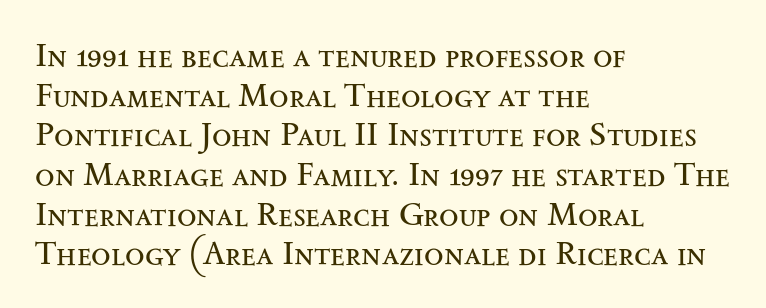
Caption: standard tracking, unaltered. The passage shown is typed in a proportional face where columns would drift. Nope, not italic — everything's standing straight. Honestly, there is no underline to notice here at all. Compared with a centered layout, this one pins lines to the left instead. Observe the serifs anchoring each vertical stroke in this sample.
